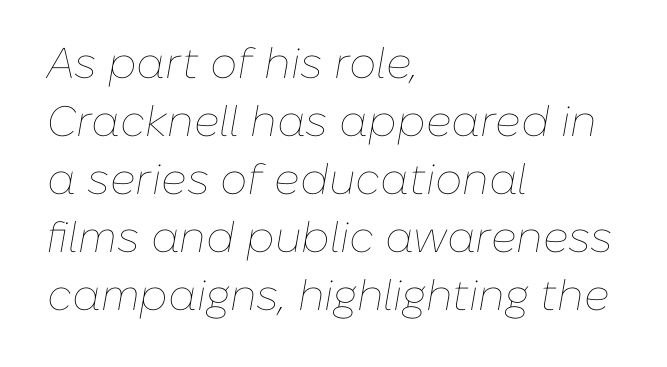
Note the varied advance widths — an 'i' is clearly narrower than an 'm'. Rule under the text: the space is simply empty. In terms of posture, this sample is oblique. The rag falls on the right side of this text block. Unbolded letterforms with no extra heft.
